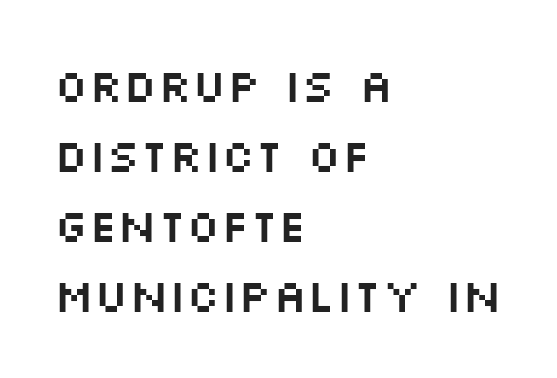
{"serif": "no", "italic": "no", "width": "wide", "stroke_contrast": "medium", "x_height": "large", "monospaced": "no", "underline": "no", "align": "left", "line_spacing": "normal", "line_spacing_ratio": 1.52, "letter_spacing": "normal", "letter_spacing_em": 0.0, "glyph_px": 46}
